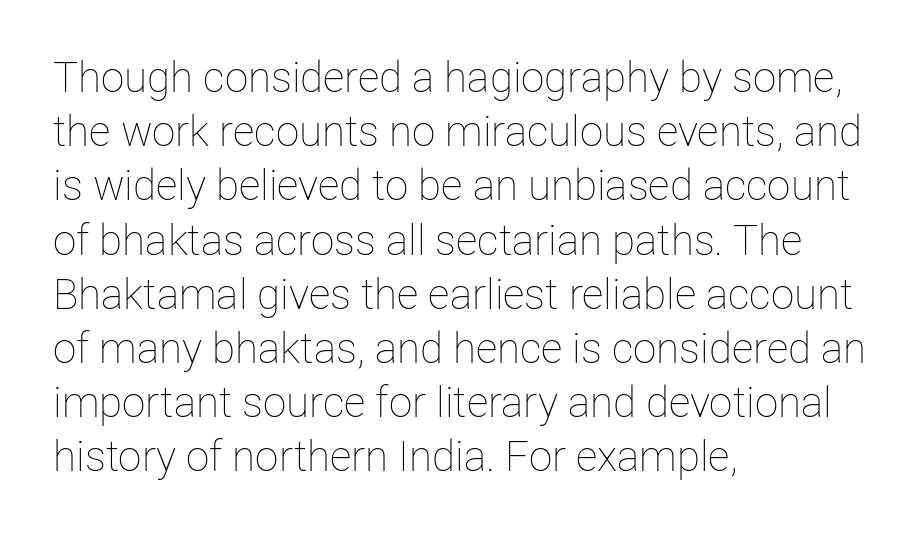
The image shows 42 px thin type, upright; set left-aligned, normal line spacing (1.29x), normal letter spacing, not underlined; low stroke contrast and a medium x-height.
